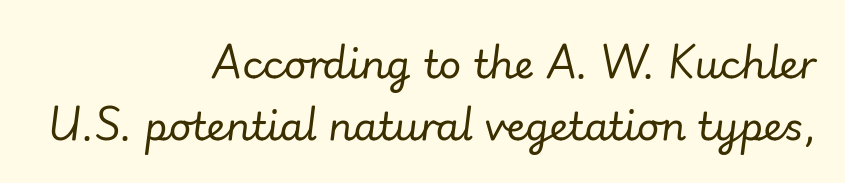
Q: Is the text bold? A: No.
Q: Is the text italic (slanted)? A: Yes, it leans right by about 7 degrees.
Q: Is the text underlined? A: No.
Q: How is the paragraph aligned? A: Right-aligned.
Q: Is the spacing between letters normal or unusually wide? A: Normal.
Q: Is the spacing between lines tight, normal or loose? A: Normal.
Q: Width (condensed, normal, or wide)? A: Normal.
Q: Stroke contrast? A: Low.
Q: x-height? A: Small.
Q: Monospaced? A: No.
